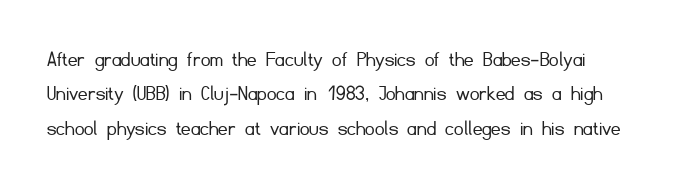
The image shows 23 px text type, upright; set normal line spacing (1.5x), normal letter spacing, not underlined.
